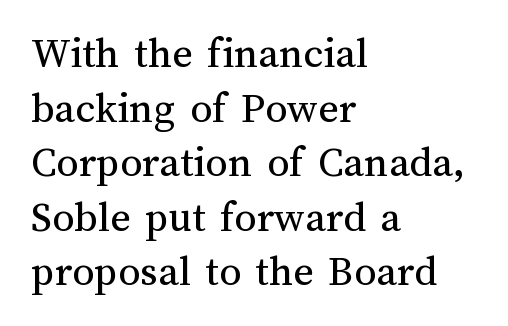
Stroke mass is kept to a normal reading level or below. A student would call this left alignment; a typographer would say flush left, rag right. This is the regular roman posture of the typeface. Nothing unusual about the tracking: characters are spaced as the font intends. These lines are rendered in a variable-pitch font. Honestly, there is no underline to notice here at all.
